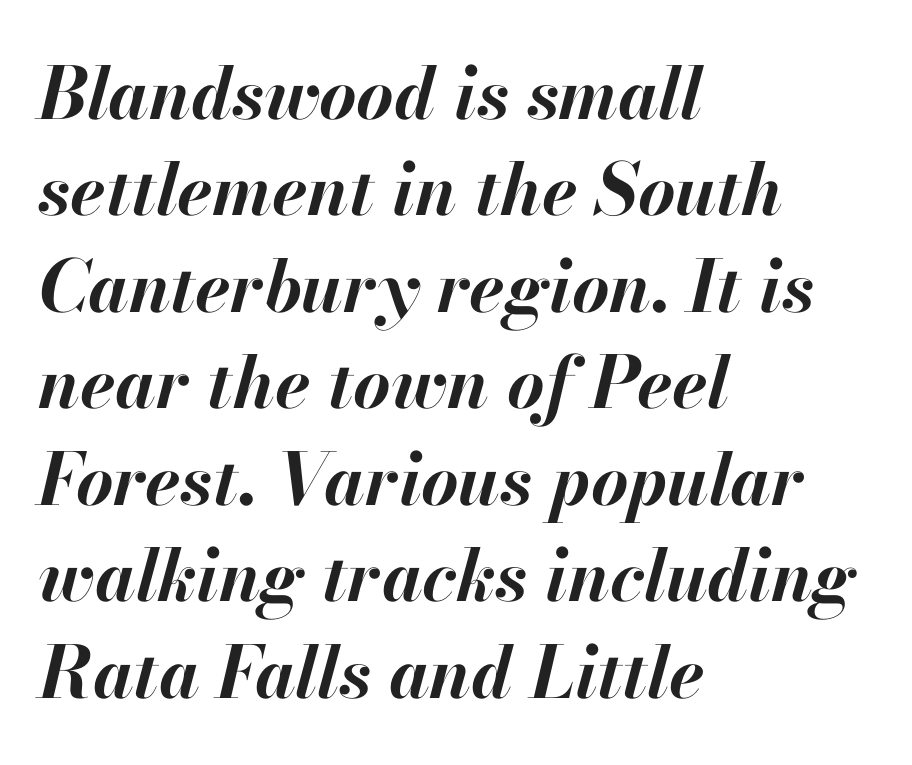
{"italic": "yes", "lean": "right", "slant_degrees": 13, "bold": "yes", "weight": "bold", "width": "normal", "stroke_contrast": "high", "x_height": "small", "monospaced": "no", "underline": "no", "align": "left", "line_spacing": "normal", "line_spacing_ratio": 1.34, "letter_spacing": "normal", "letter_spacing_em": 0.0, "glyph_px": 72}
